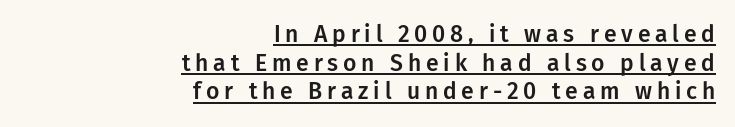
Q: Is the text italic (slanted)? A: No, it is upright.
Q: Is the text underlined? A: Yes.
Q: How is the paragraph aligned? A: Right-aligned.
Q: Is the spacing between letters normal or unusually wide? A: Unusually wide.
Q: Is the spacing between lines tight, normal or loose? A: Normal.
